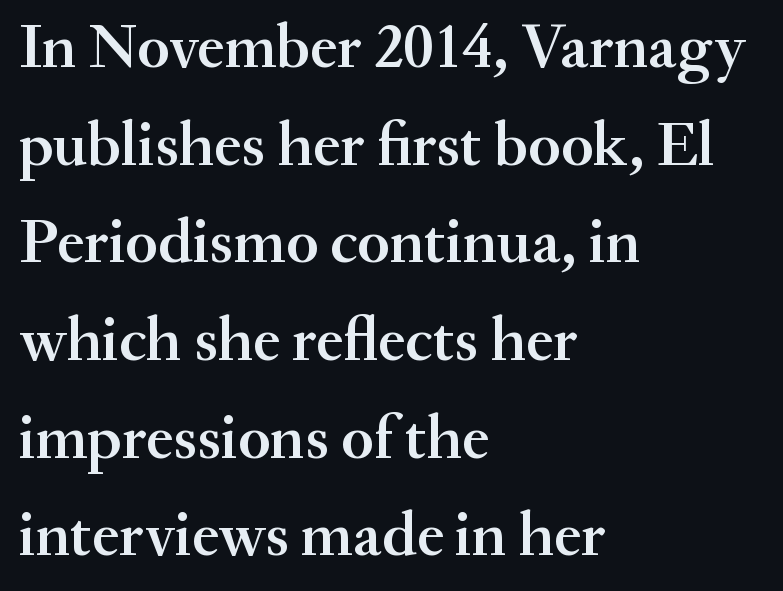
The image shows 63 px semibold serif type, upright; set left-aligned, normal line spacing (1.55x), normal letter spacing, not underlined; medium stroke contrast and a small x-height.
